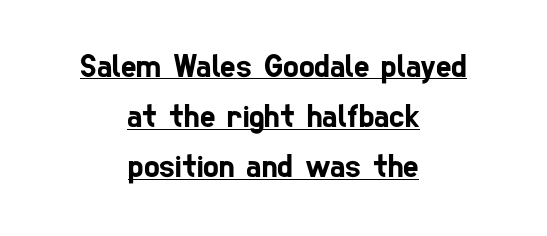
The image shows 33 px condensed sans-serif type; set centered, normal line spacing (1.52x), normal letter spacing, underlined; low stroke contrast and a medium x-height.
